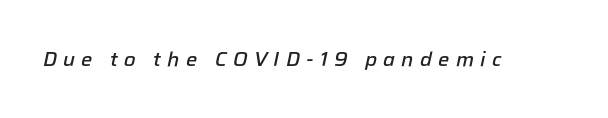
The image shows 20 px text type, italic (leaning right); set unusually wide letter spacing (+0.31 em), not underlined.
